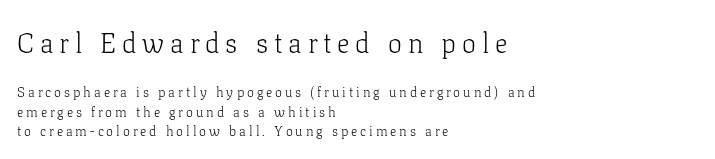
{"serif": "yes", "italic": "no", "bold": "no", "weight": "light", "width": "normal", "stroke_contrast": "low", "x_height": "medium", "monospaced": "no", "underline": "no", "align": "left", "line_spacing": "normal", "line_spacing_ratio": 1.41, "letter_spacing": "wide", "letter_spacing_em": 0.21, "larger_block": "first", "size_ratio": 2.0, "glyph_px": 28}
